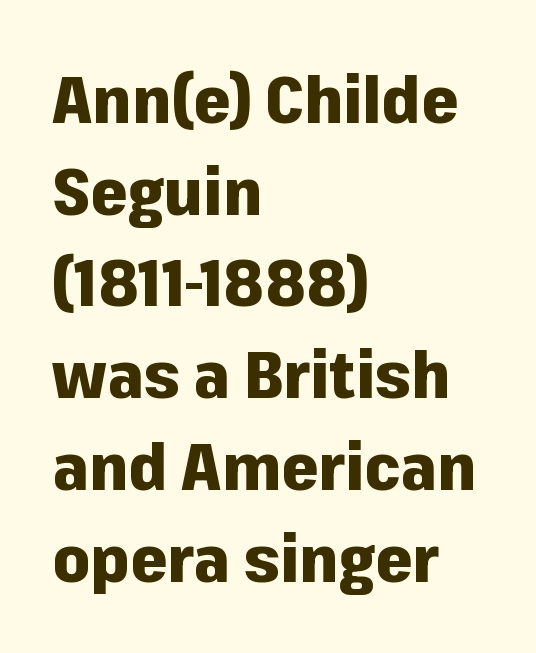
The image shows 66 px heavy sans-serif type, upright; set left-aligned, normal line spacing (1.39x), normal letter spacing, not underlined; low stroke contrast and a medium x-height.
